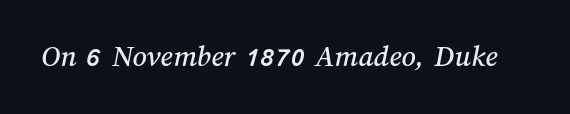
{"width": "normal", "stroke_contrast": "medium", "x_height": "medium", "monospaced": "no", "underline": "no", "letter_spacing": "normal", "letter_spacing_em": 0.0, "glyph_px": 31}
